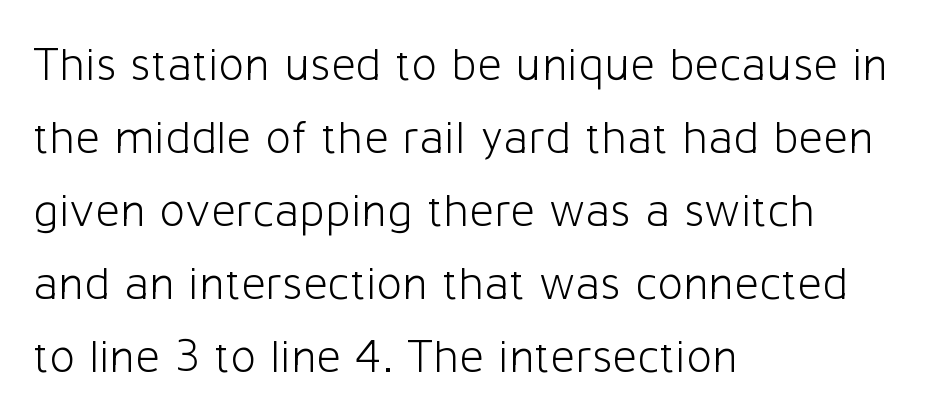
The image shows 48 px light sans-serif type, upright; set left-aligned, normal line spacing (1.52x), normal letter spacing, not underlined; low stroke contrast and a medium x-height.
